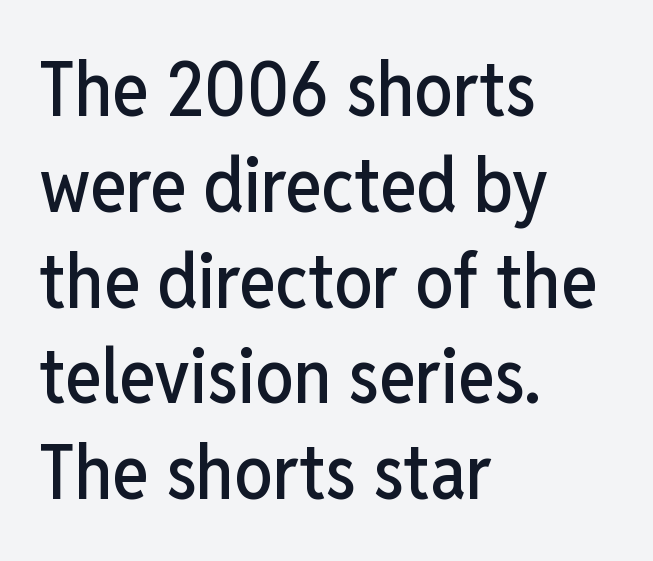
{"serif": "no", "italic": "no", "width": "condensed", "stroke_contrast": "low", "x_height": "medium", "monospaced": "no", "underline": "no", "align": "left", "line_spacing": "normal", "line_spacing_ratio": 1.26, "letter_spacing": "normal", "letter_spacing_em": 0.0, "glyph_px": 76}
